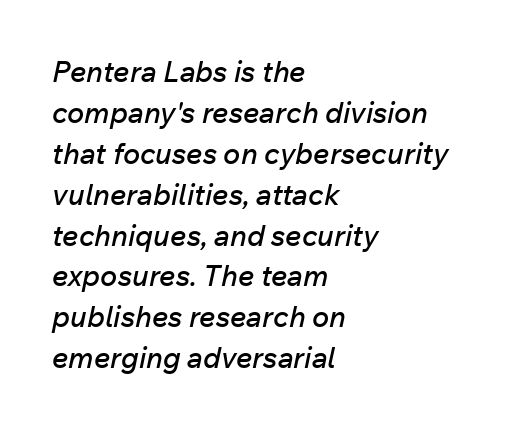
{"italic": "yes", "lean": "right", "slant_degrees": 12, "width": "normal", "stroke_contrast": "low", "x_height": "medium", "monospaced": "no", "underline": "no", "align": "left", "line_spacing": "normal", "line_spacing_ratio": 1.41, "letter_spacing": "normal", "letter_spacing_em": 0.0, "glyph_px": 29}
